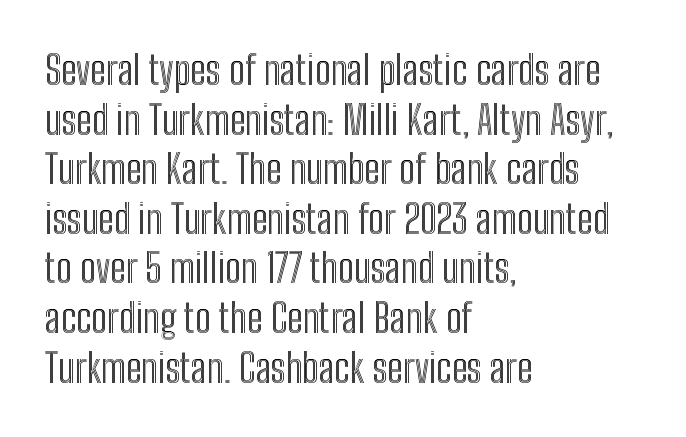
{"italic": "no", "width": "condensed", "x_height": "medium", "monospaced": "no", "underline": "no", "align": "left", "line_spacing_ratio": 1.24, "letter_spacing": "normal", "letter_spacing_em": 0.0, "glyph_px": 40}
